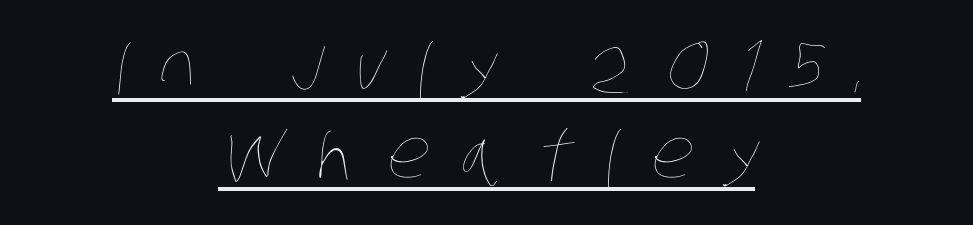
The image shows 67 px thin, condensed type; set centered, normal line spacing (1.32x), unusually wide letter spacing (+0.48 em), underlined; low stroke contrast and a large x-height.
